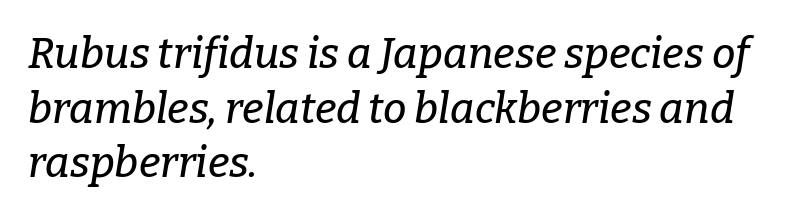
Q: Is the text italic (slanted)? A: Yes, it leans right by about 9 degrees.
Q: Is the typeface a serif or a sans-serif typeface? A: Serif.
Q: Is the text underlined? A: No.
Q: How is the paragraph aligned? A: Left-aligned.
Q: Is the spacing between letters normal or unusually wide? A: Normal.
Q: Is the spacing between lines tight, normal or loose? A: Normal.
Q: Width (condensed, normal, or wide)? A: Normal.
Q: Stroke contrast? A: Low.
Q: x-height? A: Medium.
Q: Monospaced? A: No.
